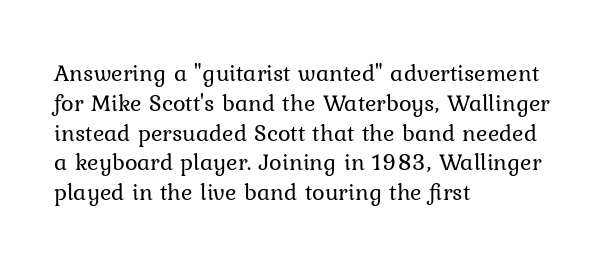
The image shows 24 px text type, upright; set left-aligned, line spacing 1.24x, normal letter spacing, not underlined.
